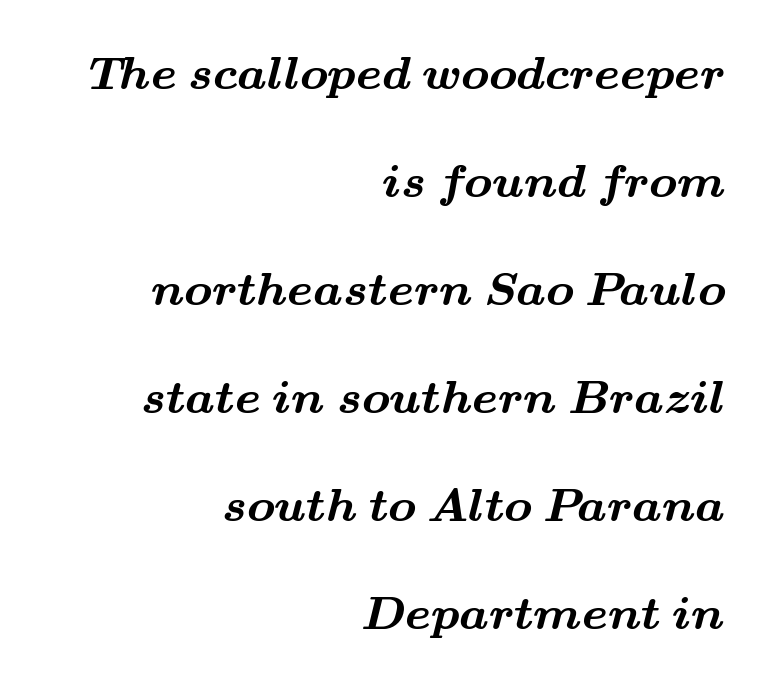
{"serif": "yes", "bold": "yes", "weight": "bold", "width": "wide", "stroke_contrast": "medium", "x_height": "small", "monospaced": "no", "underline": "no", "align": "right", "line_spacing": "loose", "line_spacing_ratio": 2.3, "letter_spacing": "normal", "letter_spacing_em": 0.0, "glyph_px": 47}
